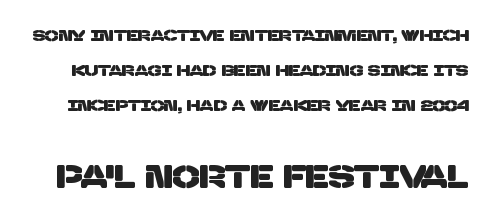
The image shows 32 px sans-serif type; set loose line spacing (2.18x), normal letter spacing, not underlined; the second (bottom) block is 2.0x larger; low stroke contrast and a large x-height.
